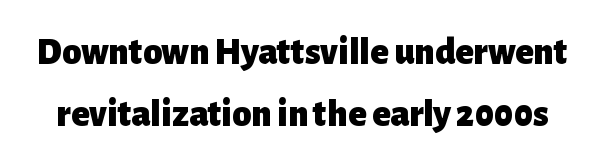
The image shows 38 px heavy sans-serif type, upright; set normal line spacing (1.63x), normal letter spacing, not underlined; low stroke contrast and a medium x-height.
